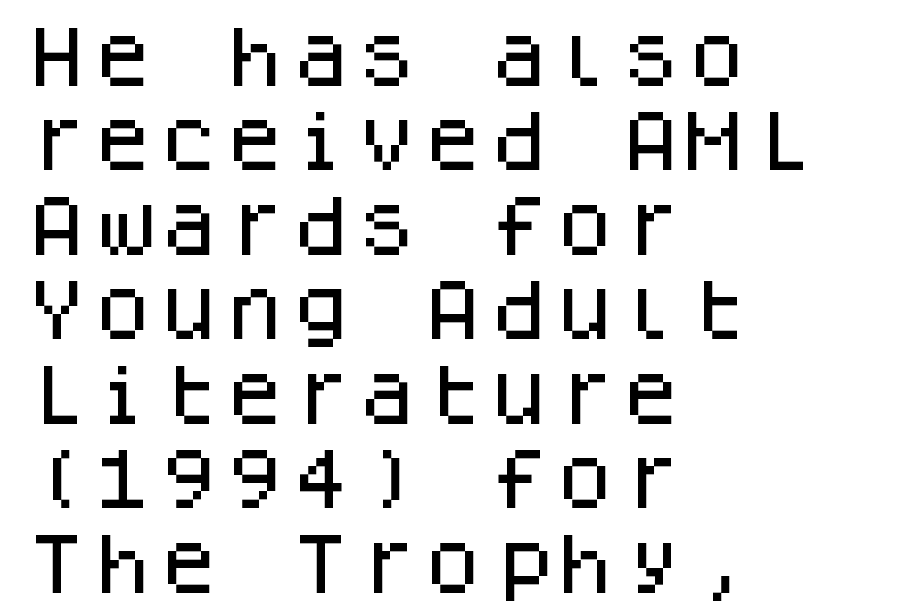
The image shows 66 px sans-serif type, upright, monospaced; set left-aligned, normal line spacing (1.28x), normal letter spacing, not underlined; low stroke contrast and a large x-height.
